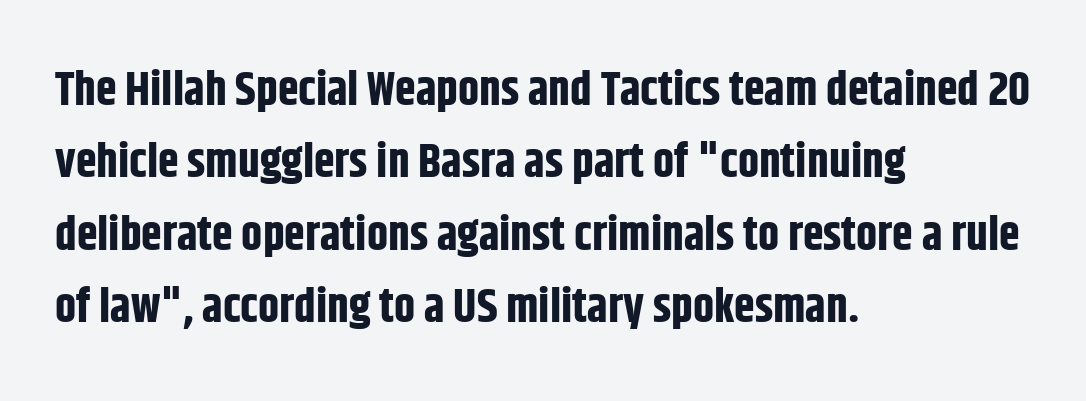
Leading: standard. Is the type bold? Yes — the strokes are clearly thick and heavy. The glyphs are unaccompanied by any horizontal stroke below them. No extra tracking has been applied to these lines.
